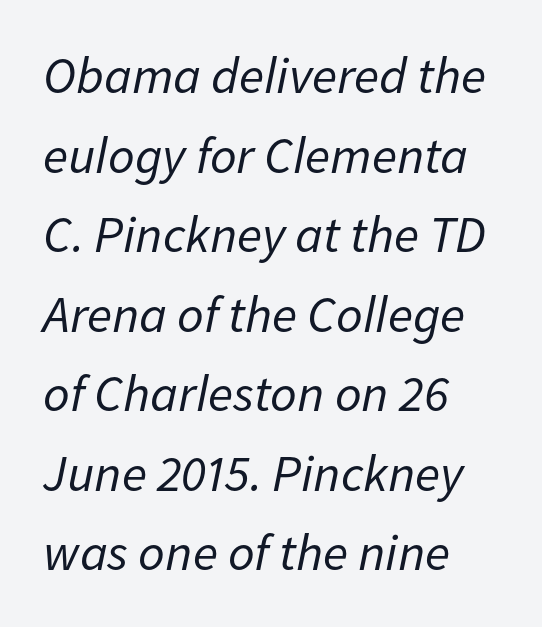
The image shows 52 px regular-weight type, italic (leaning right); set left-aligned, normal line spacing (1.53x), normal letter spacing, not underlined; low stroke contrast and a medium x-height.
